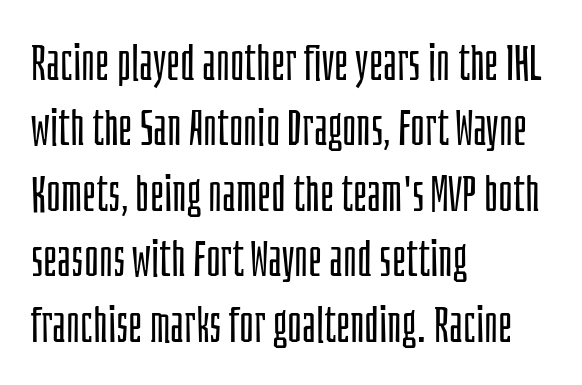
The image shows 50 px light, condensed sans-serif type, upright; set left-aligned, normal line spacing (1.31x), normal letter spacing, not underlined; low stroke contrast and a large x-height.
